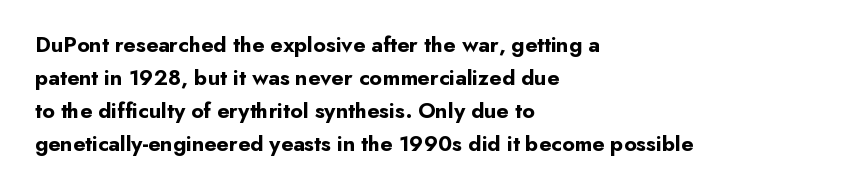
Q: Is the text bold? A: Yes.
Q: Is the text italic (slanted)? A: No, it is upright.
Q: Is the text underlined? A: No.
Q: How is the paragraph aligned? A: Left-aligned.
Q: Is the spacing between letters normal or unusually wide? A: Normal.
Q: Is the spacing between lines tight, normal or loose? A: Normal.
